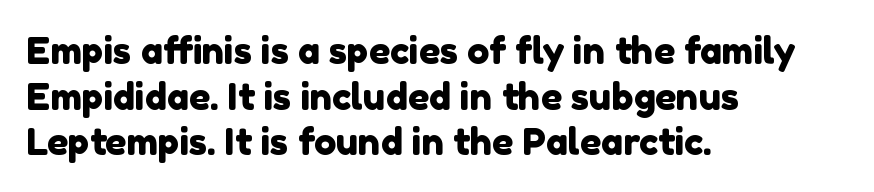
{"serif": "no", "width": "normal", "x_height": "medium", "monospaced": "no", "underline": "no", "align": "left", "line_spacing_ratio": 1.23, "letter_spacing": "normal", "letter_spacing_em": 0.0, "glyph_px": 37}
